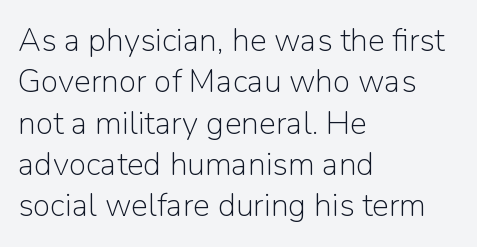
Q: Is the text bold? A: No.
Q: Is the text italic (slanted)? A: No, it is upright.
Q: Is the typeface a serif or a sans-serif typeface? A: Sans-serif.
Q: Is the text underlined? A: No.
Q: How is the paragraph aligned? A: Left-aligned.
Q: Is the spacing between letters normal or unusually wide? A: Normal.
Q: Is the spacing between lines tight, normal or loose? A: Normal.
Q: Width (condensed, normal, or wide)? A: Normal.
Q: Stroke contrast? A: Low.
Q: x-height? A: Medium.
Q: Monospaced? A: No.
